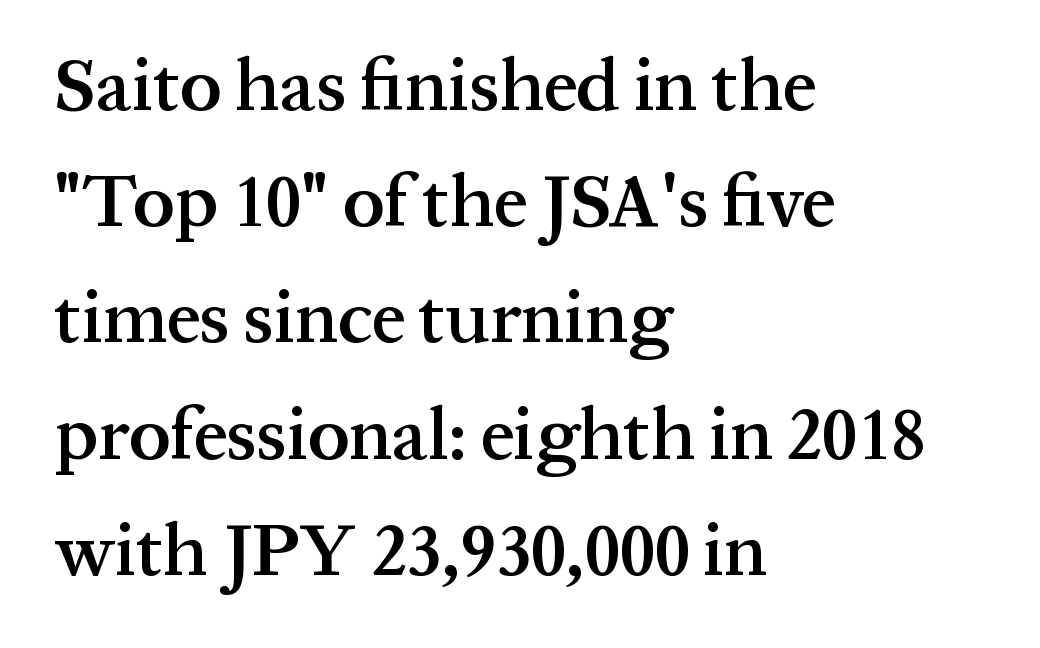
Q: Is the text bold? A: Semi-bold.
Q: Is the text italic (slanted)? A: No, it is upright.
Q: Is the typeface a serif or a sans-serif typeface? A: Serif.
Q: Is the text underlined? A: No.
Q: How is the paragraph aligned? A: Left-aligned.
Q: Is the spacing between letters normal or unusually wide? A: Normal.
Q: Is the spacing between lines tight, normal or loose? A: Normal.
Q: Width (condensed, normal, or wide)? A: Normal.
Q: Stroke contrast? A: Medium.
Q: x-height? A: Medium.
Q: Monospaced? A: No.
